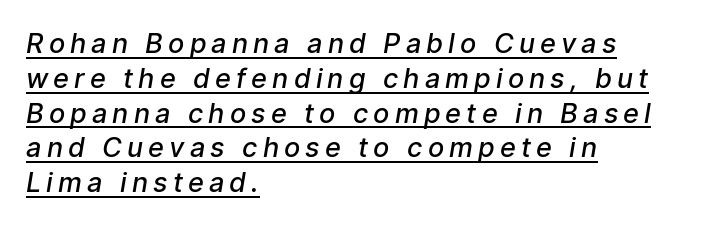
Compared with a centered layout, this one pins lines to the left instead. Quick note: interline space is typical. Like a heading marked for emphasis, these lines bear an underscore. The passage shown is semibold, sitting just below true bold.
